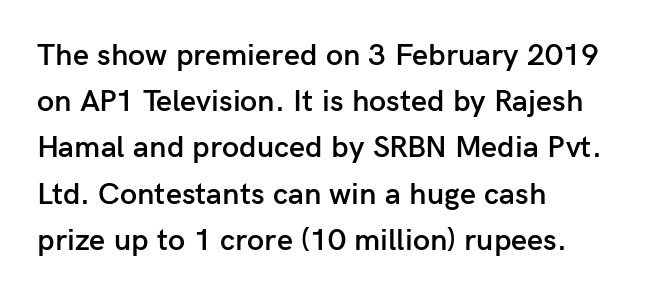
Q: Is the text bold? A: Semi-bold.
Q: Is the text italic (slanted)? A: No, it is upright.
Q: Is the typeface a serif or a sans-serif typeface? A: Sans-serif.
Q: Is the text underlined? A: No.
Q: How is the paragraph aligned? A: Left-aligned.
Q: Is the spacing between letters normal or unusually wide? A: Normal.
Q: Is the spacing between lines tight, normal or loose? A: Normal.
Q: Width (condensed, normal, or wide)? A: Normal.
Q: Stroke contrast? A: Low.
Q: x-height? A: Medium.
Q: Monospaced? A: No.
